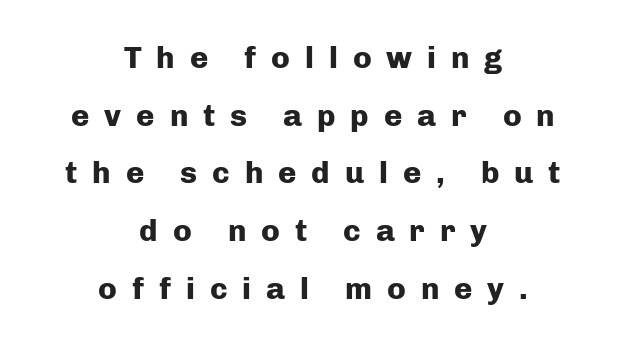
Q: Is the text bold? A: Yes.
Q: Is the text italic (slanted)? A: No, it is upright.
Q: Is the typeface a serif or a sans-serif typeface? A: Sans-serif.
Q: Is the text underlined? A: No.
Q: How is the paragraph aligned? A: Centered.
Q: Is the spacing between letters normal or unusually wide? A: Unusually wide.
Q: Width (condensed, normal, or wide)? A: Normal.
Q: Stroke contrast? A: Low.
Q: x-height? A: Medium.
Q: Monospaced? A: No.
